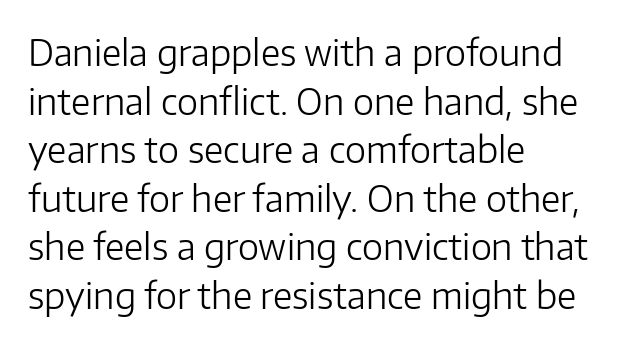
The image shows 36 px light sans-serif type, upright; set left-aligned, normal line spacing (1.35x), normal letter spacing, not underlined; low stroke contrast and a medium x-height.
